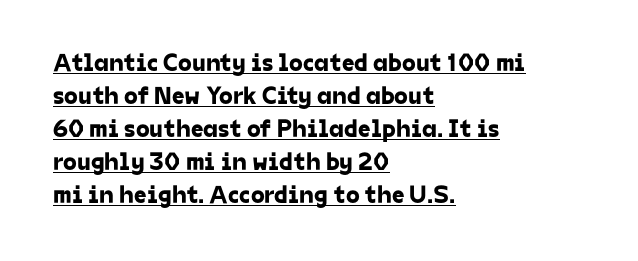
{"underline": "yes", "align": "left", "line_spacing": "normal", "line_spacing_ratio": 1.32, "letter_spacing": "normal", "letter_spacing_em": 0.0, "glyph_px": 25}
